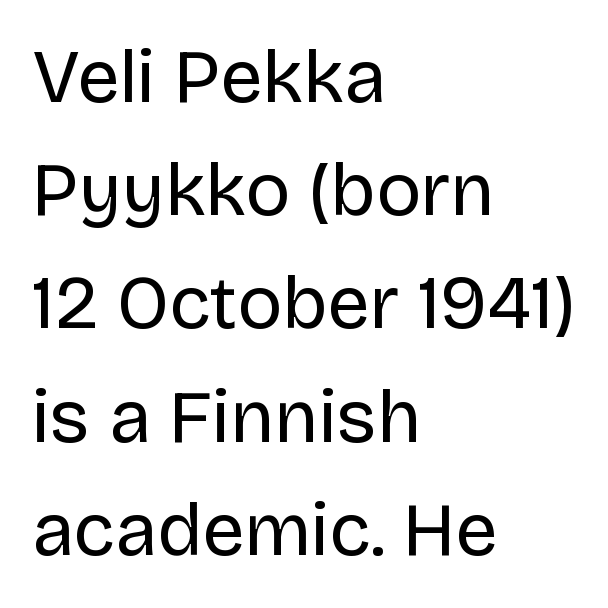
Q: Is the text bold? A: No.
Q: Is the text italic (slanted)? A: No, it is upright.
Q: Is the typeface a serif or a sans-serif typeface? A: Sans-serif.
Q: Is the text underlined? A: No.
Q: How is the paragraph aligned? A: Left-aligned.
Q: Is the spacing between letters normal or unusually wide? A: Normal.
Q: Is the spacing between lines tight, normal or loose? A: Normal.
Q: Width (condensed, normal, or wide)? A: Normal.
Q: Stroke contrast? A: Low.
Q: x-height? A: Large.
Q: Monospaced? A: No.
